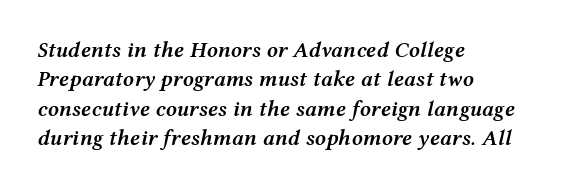
{"italic": "yes", "lean": "right", "slant_degrees": 12, "bold": "semi", "underline": "no", "align": "left", "line_spacing": "normal", "line_spacing_ratio": 1.34, "letter_spacing": "normal", "letter_spacing_em": 0.0, "glyph_px": 22}
